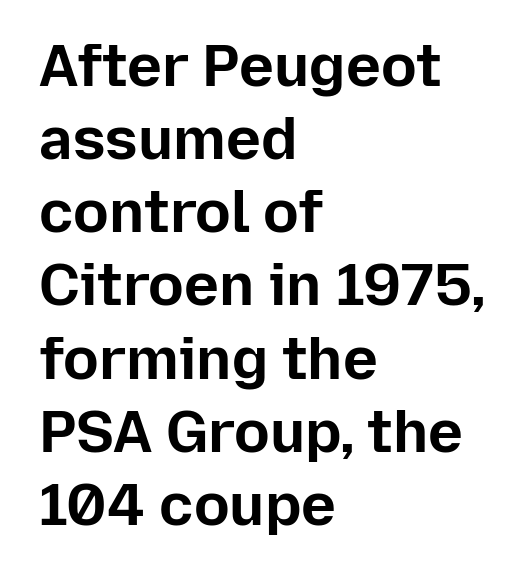
{"serif": "no", "italic": "no", "bold": "yes", "weight": "bold", "width": "normal", "stroke_contrast": "low", "x_height": "medium", "monospaced": "no", "underline": "no", "align": "left", "line_spacing_ratio": 1.24, "letter_spacing": "normal", "letter_spacing_em": 0.0, "glyph_px": 59}
